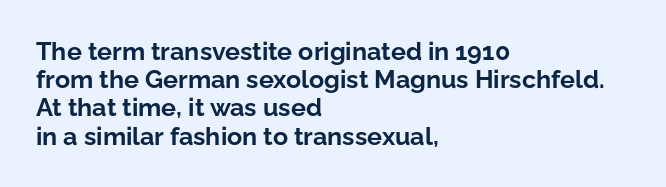
The image shows 25 px bold type, upright; set left-aligned, tight line spacing (1.13x), normal letter spacing, not underlined.
